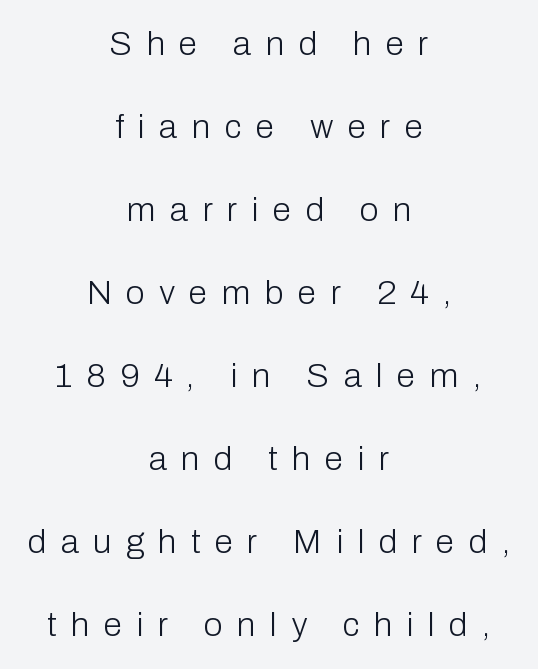
This is not heavy type; no bold has been used. Leading is clearly above the norm, producing a sparse column. Grotesque or geometric, the face here clearly has no serifs. The baseline area is clear. Neither beginnings nor endings align; midpoints do.
